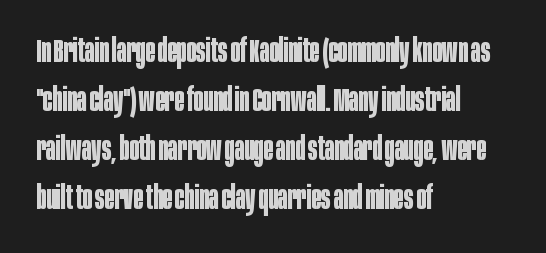
The image shows 32 px bold, condensed sans-serif type, upright; set left-aligned, normal line spacing (1.53x), normal letter spacing, not underlined; low stroke contrast and a large x-height.
